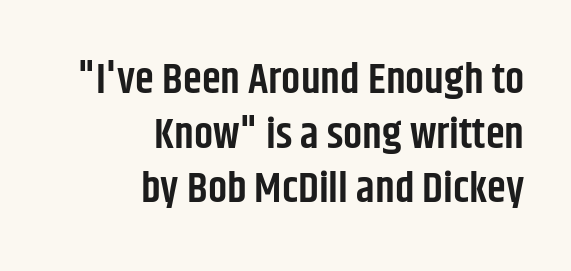
The rendering uses natural spacing where letterforms have individual widths. Style check: upright. The face used here is a sans, in the tradition of grotesques and geometrics. Check the space under the baseline: it is left empty.
